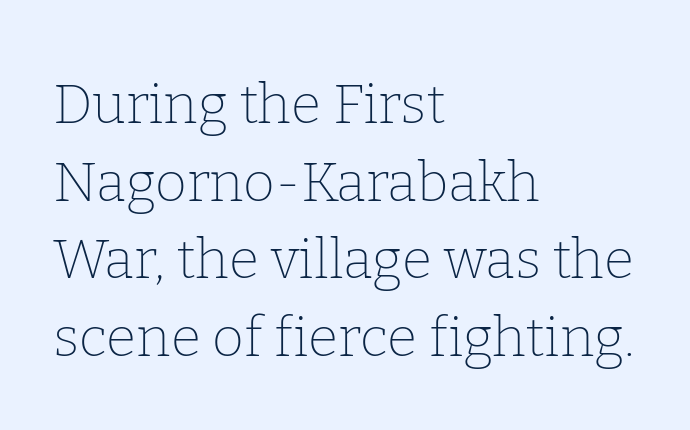
Examine the stroke ends and you'll spot serifs. The passage shown stacks its lines at a standard gap. The rendering anchors every line to the left-hand side. What stands out about the letter spacing? Nothing — it is the standard amount. Nope, not italic — everything's standing straight.
